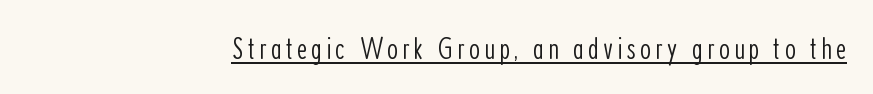
Weight: regular or lighter. Is there any slant? The stems are plumb. Typeset ragged left — the right edge is the straight one. Check where the strokes stop: nothing finishes them off — pure sans. Like a heading marked for emphasis, these lines bear an underscore. A typesetter would call this proportional, since set widths differ per character.
